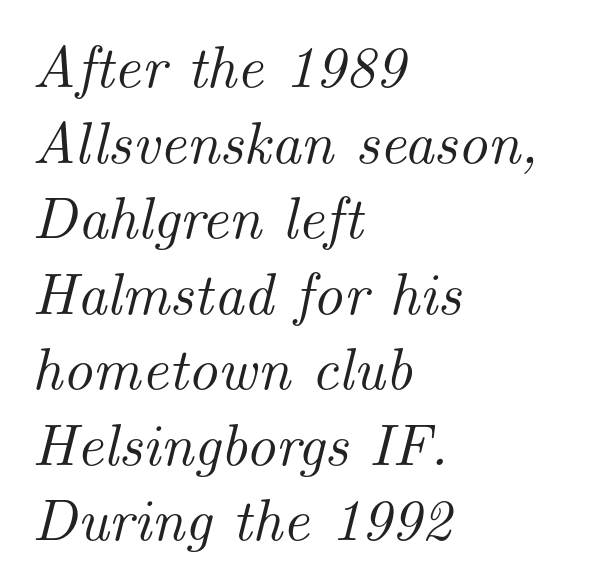
Q: Is the text italic (slanted)? A: Yes, it leans right by about 14 degrees.
Q: Is the typeface a serif or a sans-serif typeface? A: Serif.
Q: Is the text underlined? A: No.
Q: How is the paragraph aligned? A: Left-aligned.
Q: Is the spacing between letters normal or unusually wide? A: Normal.
Q: Is the spacing between lines tight, normal or loose? A: Normal.
Q: Width (condensed, normal, or wide)? A: Normal.
Q: Stroke contrast? A: Medium.
Q: x-height? A: Small.
Q: Monospaced? A: No.
